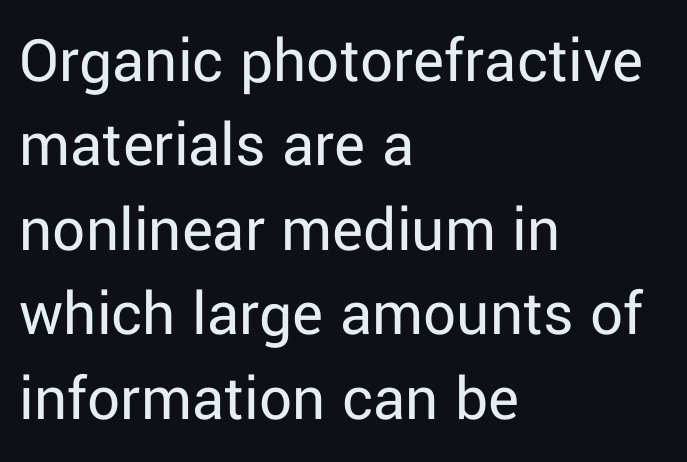
{"serif": "no", "italic": "no", "bold": "no", "weight": "regular", "width": "normal", "stroke_contrast": "low", "x_height": "medium", "monospaced": "no", "underline": "no", "align": "left", "line_spacing": "normal", "line_spacing_ratio": 1.3, "letter_spacing": "normal", "letter_spacing_em": 0.0, "glyph_px": 65}
